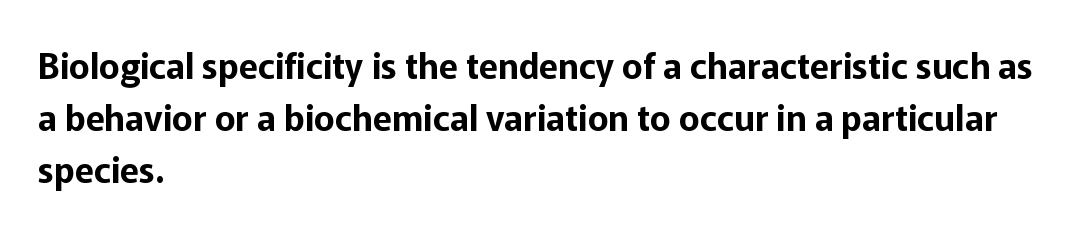
Q: Is the text italic (slanted)? A: No, it is upright.
Q: Is the typeface a serif or a sans-serif typeface? A: Sans-serif.
Q: Is the text underlined? A: No.
Q: How is the paragraph aligned? A: Left-aligned.
Q: Is the spacing between letters normal or unusually wide? A: Normal.
Q: Is the spacing between lines tight, normal or loose? A: Normal.
Q: Width (condensed, normal, or wide)? A: Normal.
Q: Stroke contrast? A: Low.
Q: x-height? A: Medium.
Q: Monospaced? A: No.
